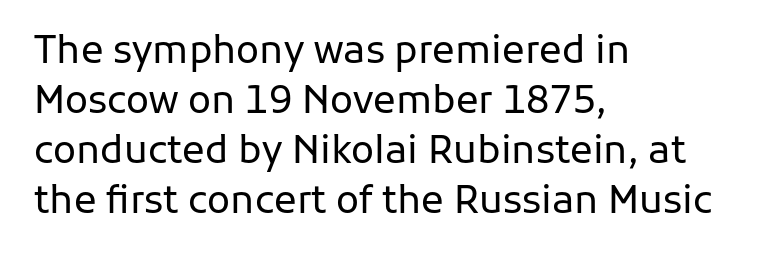
Q: Is the text bold? A: No.
Q: Is the text italic (slanted)? A: No, it is upright.
Q: Is the typeface a serif or a sans-serif typeface? A: Sans-serif.
Q: Is the text underlined? A: No.
Q: How is the paragraph aligned? A: Left-aligned.
Q: Is the spacing between letters normal or unusually wide? A: Normal.
Q: Is the spacing between lines tight, normal or loose? A: Normal.
Q: Width (condensed, normal, or wide)? A: Normal.
Q: Stroke contrast? A: Low.
Q: x-height? A: Medium.
Q: Monospaced? A: No.
